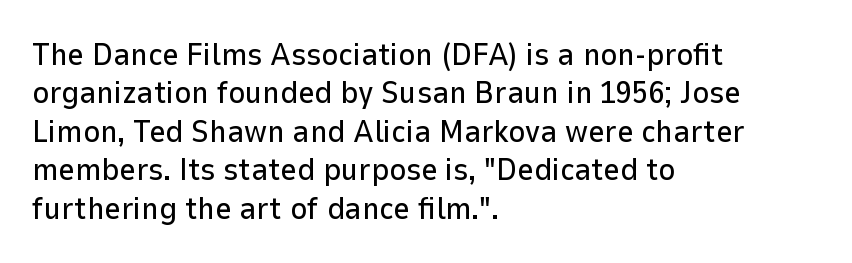
Q: Is the text italic (slanted)? A: No, it is upright.
Q: Is the typeface a serif or a sans-serif typeface? A: Sans-serif.
Q: Is the text underlined? A: No.
Q: How is the paragraph aligned? A: Left-aligned.
Q: Is the spacing between letters normal or unusually wide? A: Normal.
Q: Width (condensed, normal, or wide)? A: Normal.
Q: Stroke contrast? A: Low.
Q: x-height? A: Medium.
Q: Monospaced? A: No.
